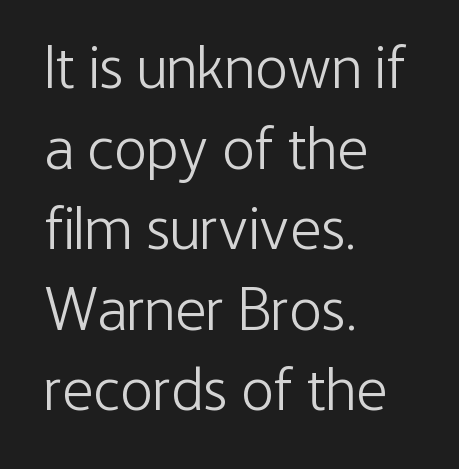
{"serif": "no", "italic": "no", "bold": "no", "weight": "light", "width": "condensed", "stroke_contrast": "low", "x_height": "medium", "monospaced": "no", "underline": "no", "align": "left", "line_spacing": "normal", "line_spacing_ratio": 1.32, "letter_spacing": "normal", "letter_spacing_em": 0.0, "glyph_px": 61}
